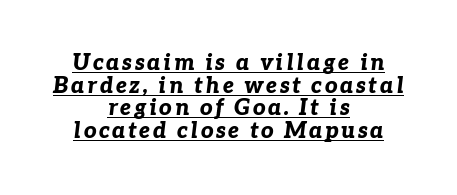
The image shows 22 px bold type, italic (leaning right); set centered, tight line spacing (1.03x), underlined.
